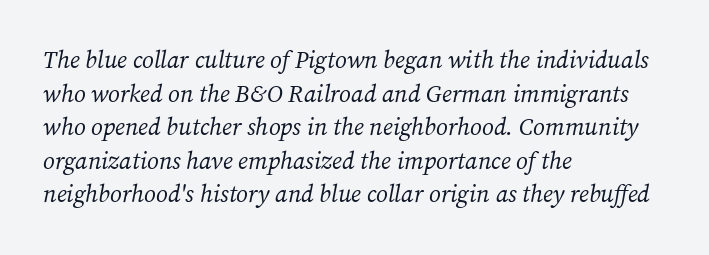
{"italic": "yes", "lean": "right", "slant_degrees": 12, "bold": "no", "underline": "no", "align": "left", "line_spacing": "normal", "line_spacing_ratio": 1.4, "letter_spacing": "normal", "letter_spacing_em": 0.0, "glyph_px": 24}
